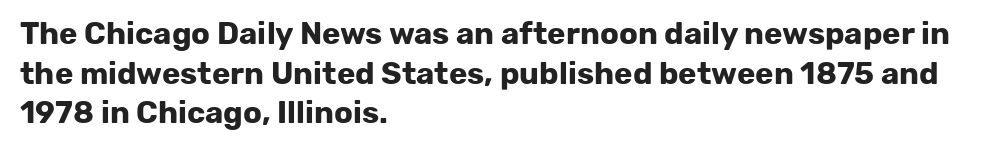
{"serif": "no", "italic": "no", "bold": "yes", "weight": "bold", "width": "normal", "stroke_contrast": "low", "x_height": "medium", "monospaced": "no", "underline": "no", "align": "left", "line_spacing": "normal", "line_spacing_ratio": 1.28, "letter_spacing": "normal", "letter_spacing_em": 0.0, "glyph_px": 31}
